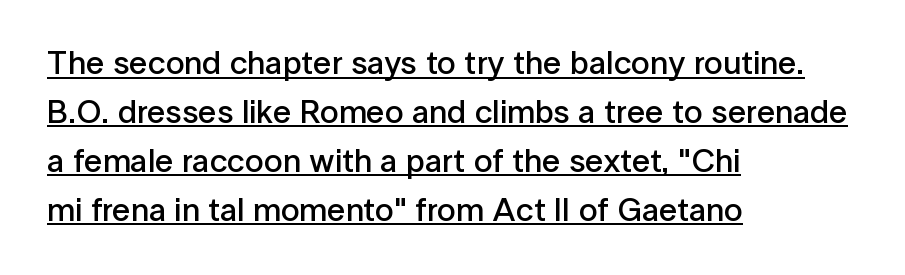
The image shows 33 px semibold sans-serif type, upright; set left-aligned, normal line spacing (1.48x), normal letter spacing, underlined; low stroke contrast and a medium x-height.
